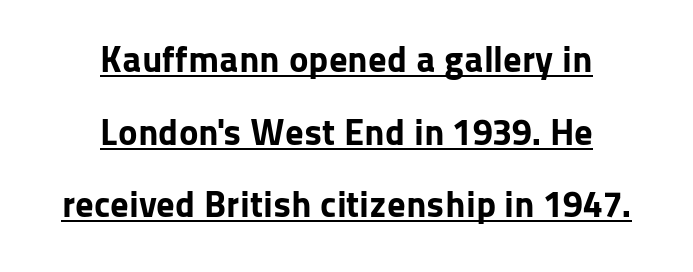
The image shows 37 px bold sans-serif type, upright; set centered, loose line spacing (1.96x), normal letter spacing, underlined; low stroke contrast and a medium x-height.
